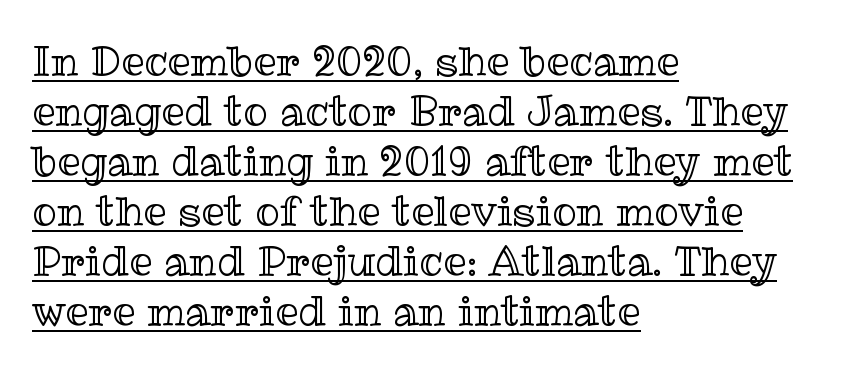
Each letter keeps its own natural width here, so spacing adapts to shape. Characters follow at the spacing the type designer built in. The lettering stays uniformly vertical, giving the passage a roman look. Caption: lettering with a line underneath. The rendering anchors every line to the left-hand side.
